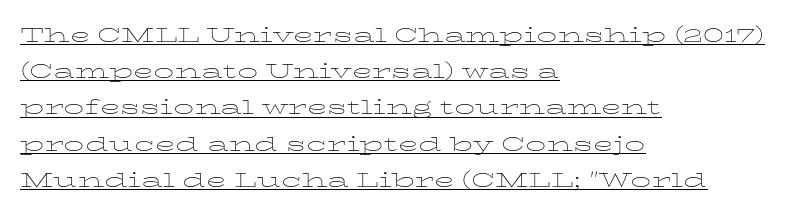
{"italic": "no", "bold": "no", "underline": "yes", "align": "left", "line_spacing": "normal", "line_spacing_ratio": 1.34, "letter_spacing": "normal", "letter_spacing_em": 0.0, "glyph_px": 27}
